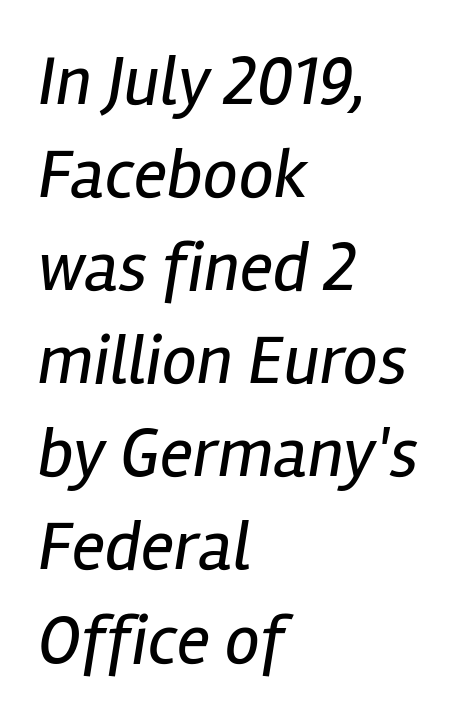
The line-height multiplier appears to be the usual default. A classic flush-left, rag-right setting is used for this passage. In terms of letterspacing, this is plain default setting. Think of a printed novel: that variable character pitch is what you see here.
